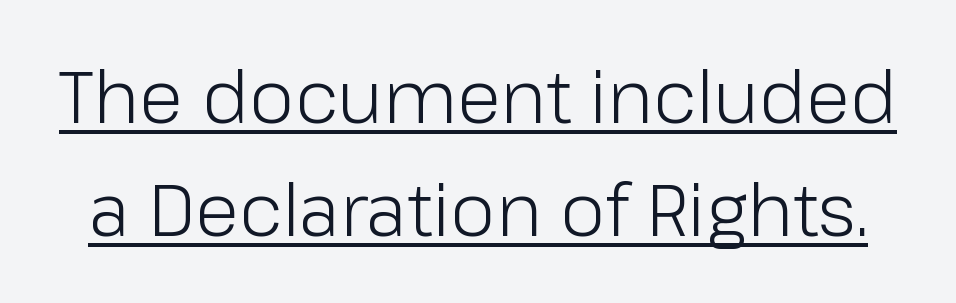
Honestly, the underline is the first thing you notice here. The rendering shows plain stroke endings on the letterforms — a sans-serif design. Tall strokes in this sample are plumb rather than angled. Short note: letters normally spaced. The characters are drawn with everyday or finer stroke widths.
